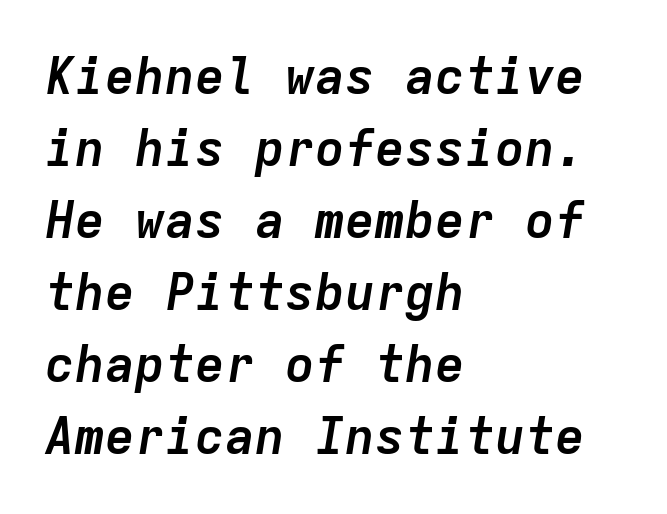
Horizontal alignment here is leftward, the default for most running prose. These lines are rendered in a fixed-pitch font. The space directly below the letters is spotless. Would a proofreader flag this as italicized? Yes. Plenty of ink on the page — the face is bold.
